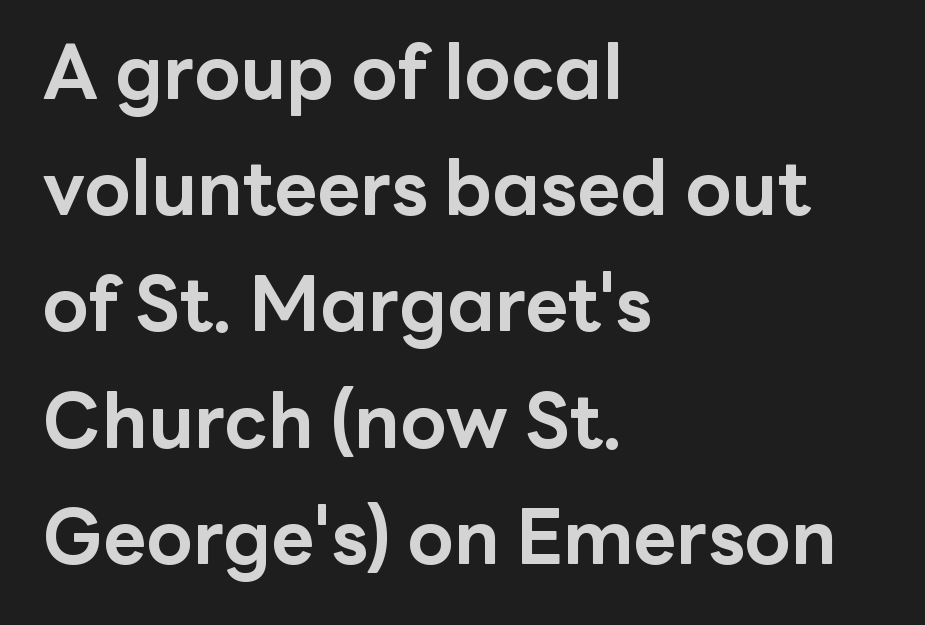
Q: Is the text bold? A: Yes.
Q: Is the text italic (slanted)? A: No, it is upright.
Q: Is the typeface a serif or a sans-serif typeface? A: Sans-serif.
Q: Is the text underlined? A: No.
Q: How is the paragraph aligned? A: Left-aligned.
Q: Is the spacing between letters normal or unusually wide? A: Normal.
Q: Is the spacing between lines tight, normal or loose? A: Normal.
Q: Width (condensed, normal, or wide)? A: Normal.
Q: Stroke contrast? A: Low.
Q: x-height? A: Medium.
Q: Monospaced? A: No.
